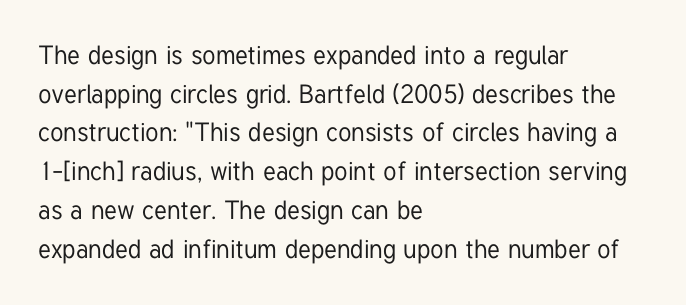
The image shows 26 px text type, upright; set left-aligned, normal line spacing (1.49x), normal letter spacing, not underlined.
